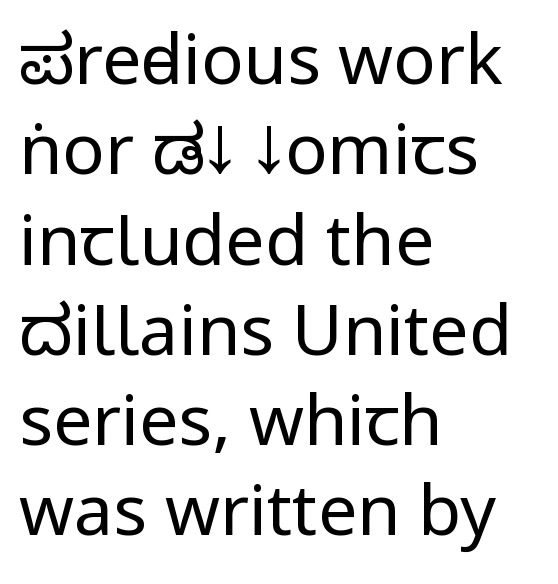
Underlining? Definitely not there. Spacing between characters is what you'd get straight out of the box. Looks like regular typesetting: each glyph gets only the width it needs. The font's upright variant was chosen for this text. The passage shown is typeset with a sans-serif family. Ink coverage per letter is moderate at most.
